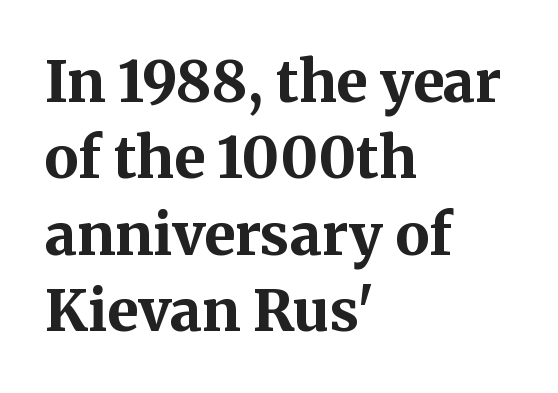
{"serif": "yes", "italic": "no", "bold": "yes", "weight": "bold", "width": "normal", "stroke_contrast": "medium", "x_height": "medium", "monospaced": "no", "underline": "no", "align": "left", "line_spacing": "normal", "line_spacing_ratio": 1.34, "letter_spacing": "normal", "letter_spacing_em": 0.0, "glyph_px": 57}
